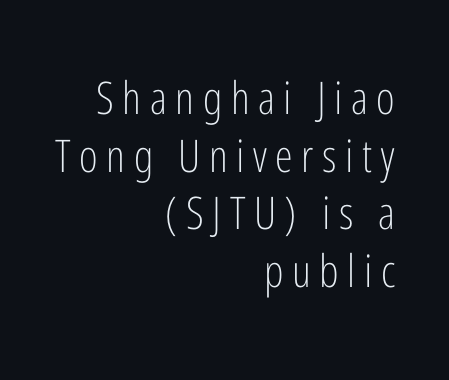
Does the type have serifs? No, each stem ends abruptly. Do the characters align in a grid? No, the font is proportional. Letters rest on an invisible, unmarked baseline. Every stem runs plumb, perpendicular to the baseline.
